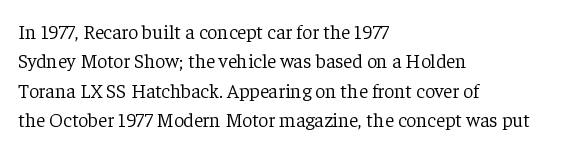
Look at the tracking — it's just the regular setting, nothing added. This sample keeps an unexceptional amount of space between lines. A typesetter would mark this as roman, not italic. Each row of text sits above clean, open space. Ink coverage per letter is moderate at most. This rendering uses left alignment, leaving the right contour irregular.
